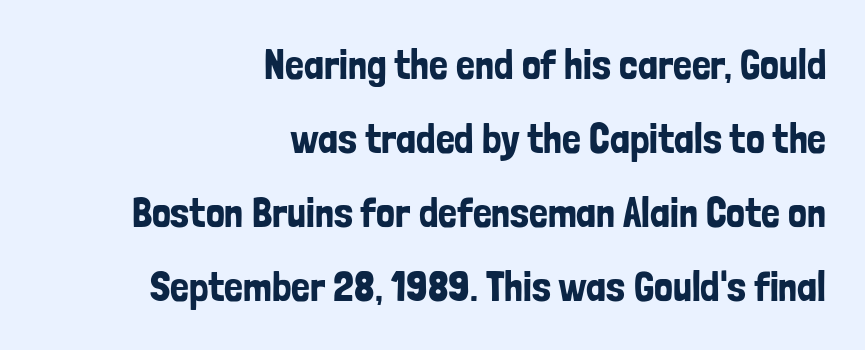
The image shows 42 px condensed sans-serif type, upright; set right-aligned, line spacing 1.76x, normal letter spacing, not underlined; low stroke contrast and a medium x-height.
